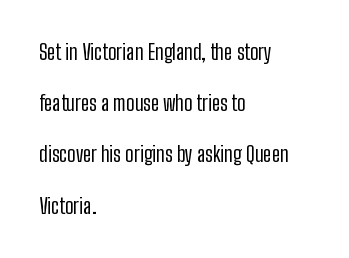
These lines were composed using upright roman letters. Caption: face not bold, strokes unweighted. A typesetter would call this zero additional tracking. The glyphs are unaccompanied by any horizontal stroke below them. Casual observation: everything's shoved over to the left.
